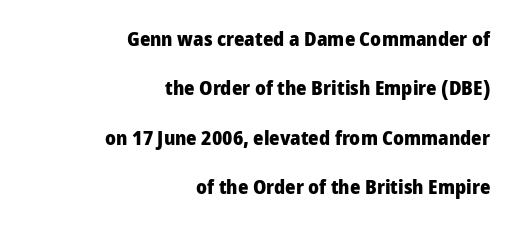
The image shows 20 px bold type, upright; set right-aligned, loose line spacing (2.47x), normal letter spacing, not underlined.
